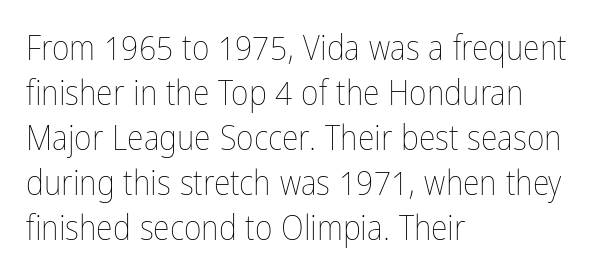
Looks like regular typesetting: each glyph gets only the width it needs. Nobody touched the tracking dial on this one. This sample keeps an unexceptional amount of space between lines. Tall strokes in this sample are plumb rather than angled.
